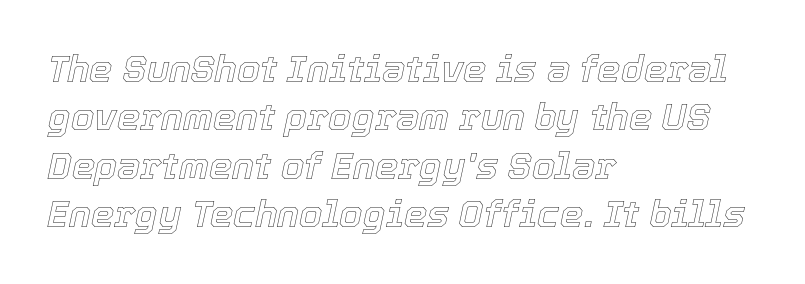
The glyphs are unaccompanied by any horizontal stroke below them. The passage shown is typed in a proportional face where columns would drift. In terms of posture, this sample is oblique. Where is the straight margin? On the left.
